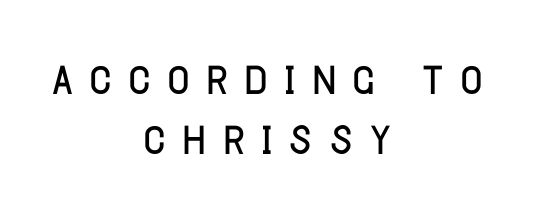
The image shows 63 px condensed sans-serif type, upright; set centered, tight line spacing (0.96x), unusually wide letter spacing (+0.24 em), not underlined; low stroke contrast and a large x-height.
